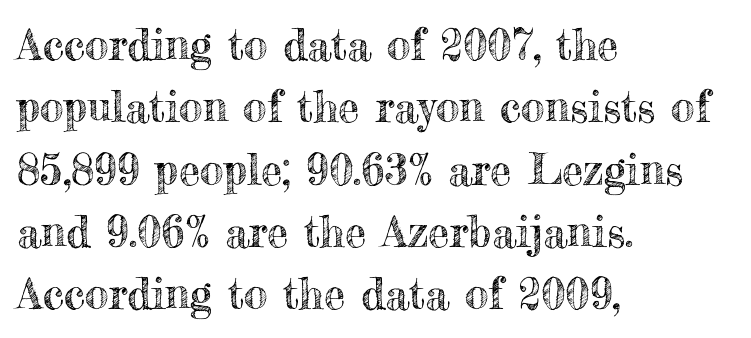
{"italic": "no", "width": "normal", "x_height": "small", "monospaced": "no", "underline": "no", "align": "left", "line_spacing": "normal", "line_spacing_ratio": 1.45, "letter_spacing": "normal", "letter_spacing_em": 0.0, "glyph_px": 43}
